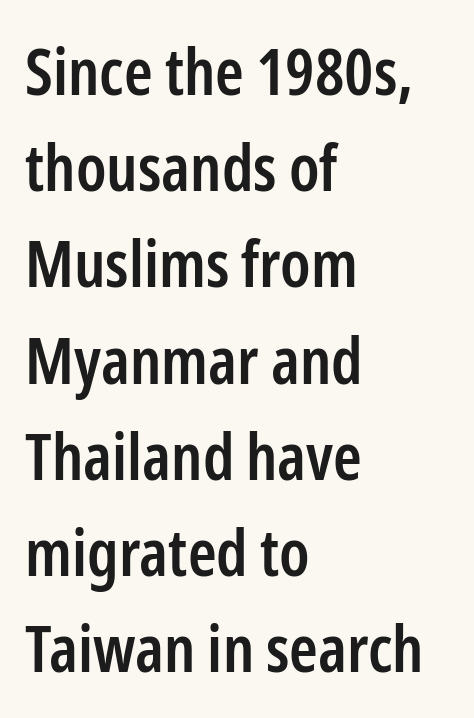
The lettering holds an erect, upright posture throughout. The typesetter chose a ragged-right arrangement here. Firm but not heavy-handed strokes: this text is semibold. These lines are composed in type without serifs. Think of a printed novel: that variable character pitch is what you see here.
